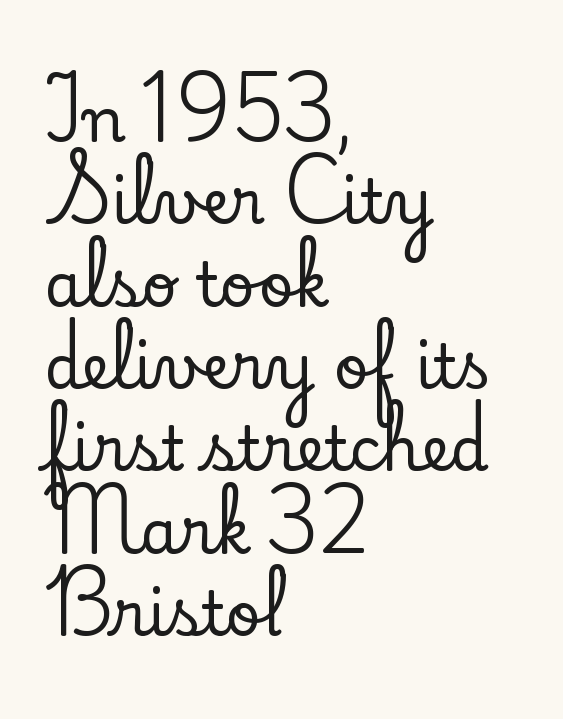
Caption: standard tracking, unaltered. This rendering employs a face with finishing strokes, i.e., a serif. The vertical gap from one line to the next is medium. Underlining? Definitely not there. The face used here is proportionally spaced, like ordinary book or web type.
